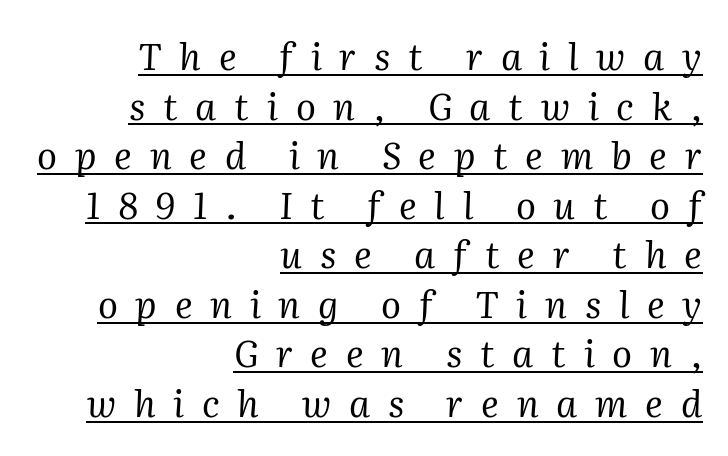
Line endings align vertically; line beginnings do not. Yep, that's italic — everything's leaning. The tracking jumps out immediately: characters are airy and widely separated. Compared with undecorated copy, this sample adds a rule below the words. This rendering employs a face with finishing strokes, i.e., a serif. The vertical gap from one line to the next is medium.
